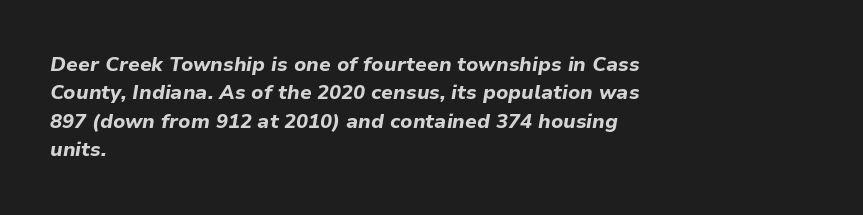
Teacher's note: observe the even left margin — that is flush-left alignment. Caption: standard tracking, unaltered. Rendered with sloped, italic letterforms. Quick note: underline off.
